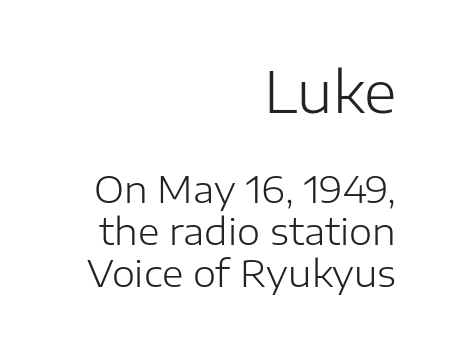
Q: Is the text bold? A: No.
Q: Is the text italic (slanted)? A: No, it is upright.
Q: Is the typeface a serif or a sans-serif typeface? A: Sans-serif.
Q: Is the text underlined? A: No.
Q: How is the paragraph aligned? A: Right-aligned.
Q: Is the spacing between letters normal or unusually wide? A: Normal.
Q: Is the spacing between lines tight, normal or loose? A: Tight.
Q: Which block of text is set in a larger size, the first (top) or the second (bottom)? A: The first (top) one.
Q: Width (condensed, normal, or wide)? A: Normal.
Q: Stroke contrast? A: Low.
Q: x-height? A: Medium.
Q: Monospaced? A: No.
